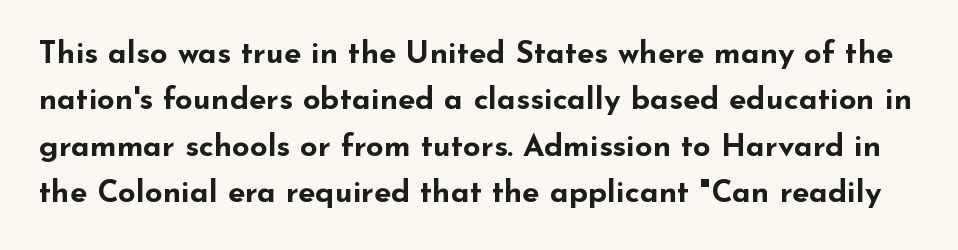
The image shows 31 px bold, wide sans-serif type, upright; set normal line spacing (1.5x), normal letter spacing, not underlined; low stroke contrast and a small x-height.
